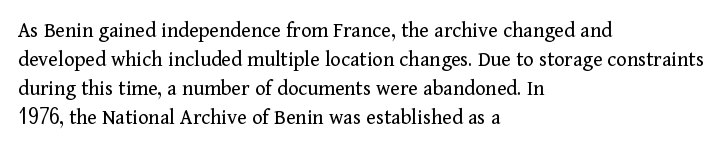
Tall strokes in this sample are plumb rather than angled. The passage shown has conventional tracking throughout. Every row of glyphs begins at an identical x-position on the left. A normal amount of white space separates one row of letters from the next. Type without underlining.
